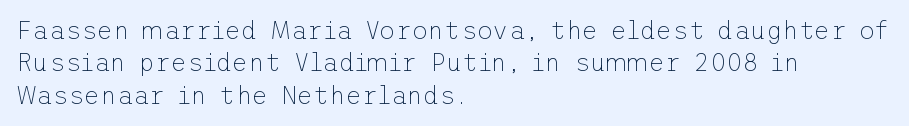
The image shows 25 px text type, upright; set left-aligned, normal line spacing (1.3x), normal letter spacing, not underlined.
